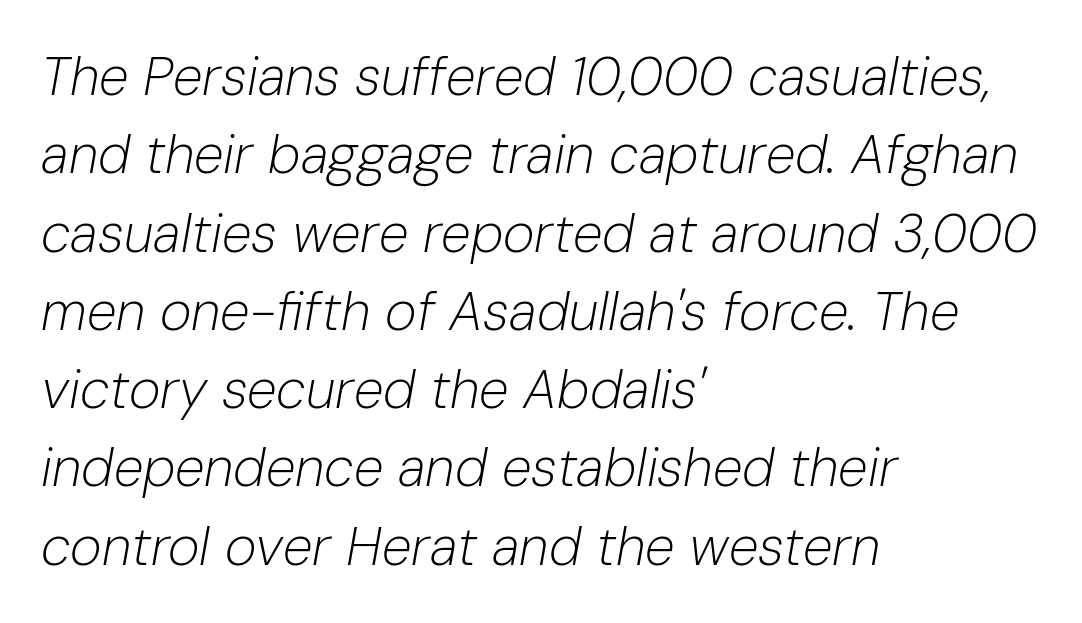
Q: Is the text bold? A: No.
Q: Is the text italic (slanted)? A: Yes, it leans right by about 10 degrees.
Q: Is the text underlined? A: No.
Q: How is the paragraph aligned? A: Left-aligned.
Q: Is the spacing between letters normal or unusually wide? A: Normal.
Q: Is the spacing between lines tight, normal or loose? A: Normal.
Q: Width (condensed, normal, or wide)? A: Normal.
Q: Stroke contrast? A: Low.
Q: x-height? A: Medium.
Q: Monospaced? A: No.
